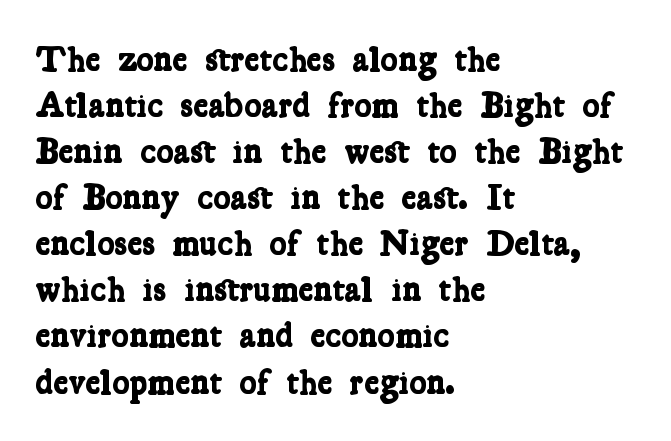
The glyphs in this specimen are seriffed. This sample keeps an unexceptional amount of space between lines. Do the characters align in a grid? No, the font is proportional. Inter-character spacing is left at the font's built-in metrics. Lines of text with bare space underneath.
